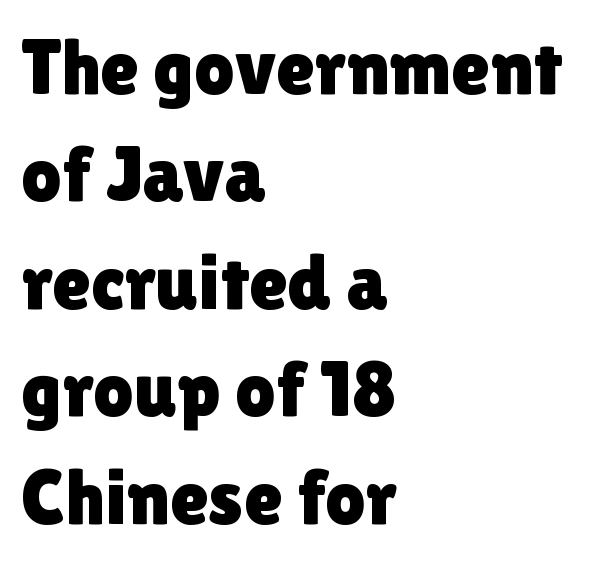
{"serif": "no", "italic": "no", "width": "normal", "x_height": "medium", "monospaced": "no", "underline": "no", "align": "left", "line_spacing": "normal", "line_spacing_ratio": 1.36, "letter_spacing": "normal", "letter_spacing_em": 0.0, "glyph_px": 79}
